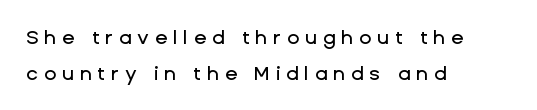
Q: Is the text italic (slanted)? A: No, it is upright.
Q: Is the text underlined? A: No.
Q: How is the paragraph aligned? A: Left-aligned.
Q: Is the spacing between letters normal or unusually wide? A: Unusually wide.
